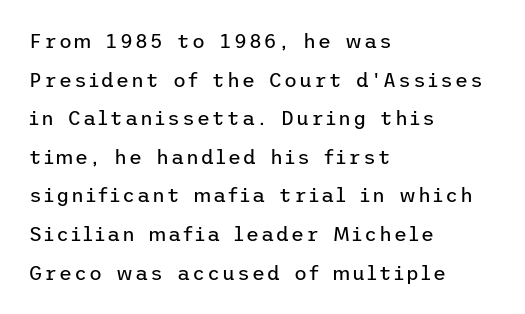
The image shows 20 px text type, upright; set left-aligned, loose line spacing (1.93x), not underlined.
